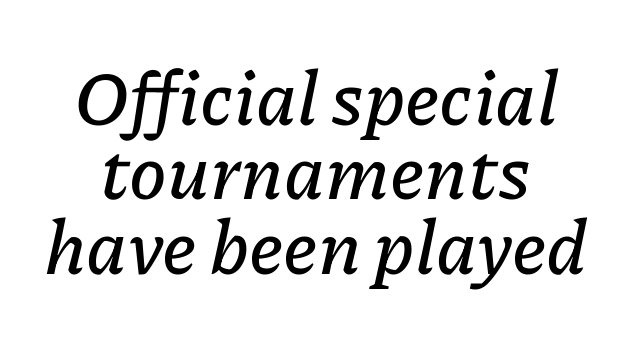
{"italic": "yes", "lean": "right", "slant_degrees": 11, "width": "normal", "stroke_contrast": "low", "x_height": "medium", "monospaced": "no", "underline": "no", "align": "center", "line_spacing": "tight", "line_spacing_ratio": 0.98, "letter_spacing": "normal", "letter_spacing_em": 0.0, "glyph_px": 76}
